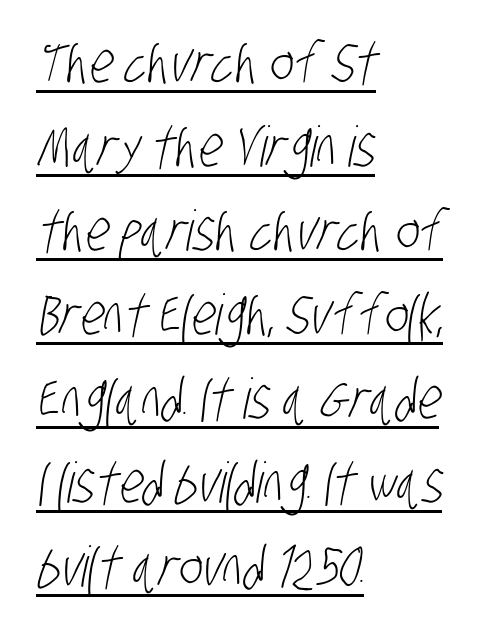
The image shows 56 px light, condensed sans-serif type; set left-aligned, normal line spacing (1.5x), normal letter spacing, underlined; low stroke contrast and a large x-height.
